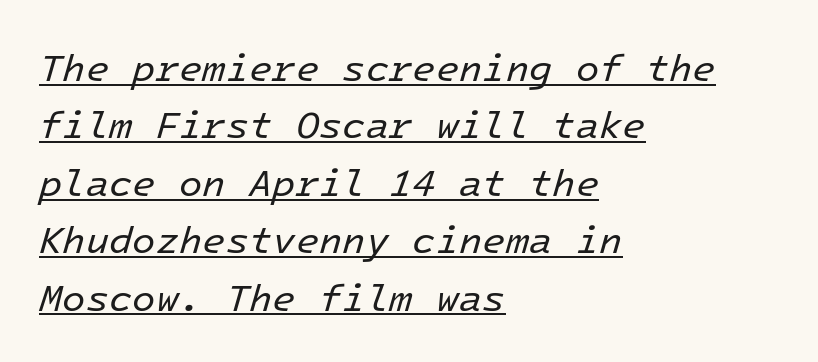
{"italic": "yes", "lean": "right", "slant_degrees": 16, "bold": "no", "weight": "regular", "width": "normal", "stroke_contrast": "low", "x_height": "medium", "monospaced": "yes", "underline": "yes", "align": "left", "line_spacing": "normal", "line_spacing_ratio": 1.51, "letter_spacing": "normal", "letter_spacing_em": 0.0, "glyph_px": 38}
